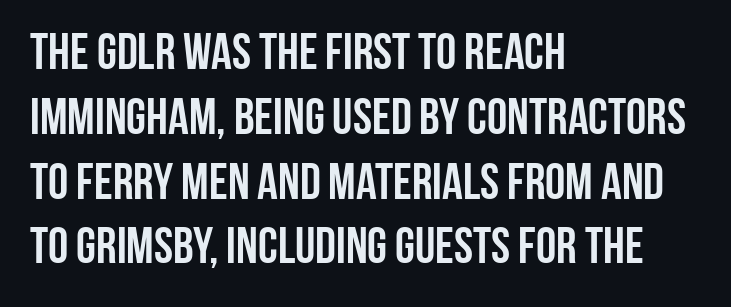
The image shows 51 px condensed sans-serif type, upright; set left-aligned, normal line spacing (1.27x), normal letter spacing, not underlined; low stroke contrast and a large x-height.
